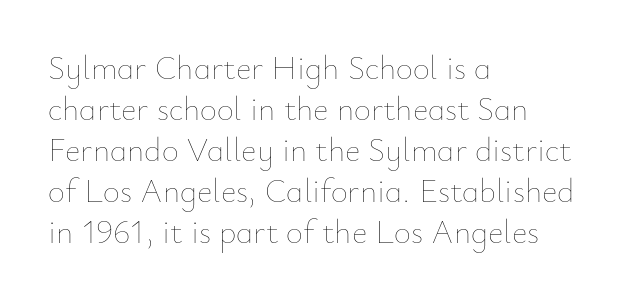
Q: Is the text bold? A: No.
Q: Is the text italic (slanted)? A: No, it is upright.
Q: Is the text underlined? A: No.
Q: How is the paragraph aligned? A: Left-aligned.
Q: Is the spacing between letters normal or unusually wide? A: Normal.
Q: Width (condensed, normal, or wide)? A: Normal.
Q: Stroke contrast? A: Low.
Q: x-height? A: Small.
Q: Monospaced? A: No.
